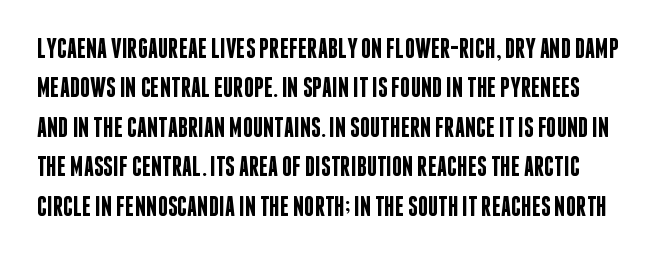
{"serif": "no", "italic": "no", "bold": "semi", "weight": "semibold", "width": "condensed", "stroke_contrast": "low", "x_height": "large", "monospaced": "no", "underline": "no", "line_spacing": "normal", "line_spacing_ratio": 1.41, "letter_spacing": "normal", "letter_spacing_em": 0.0, "glyph_px": 28}
